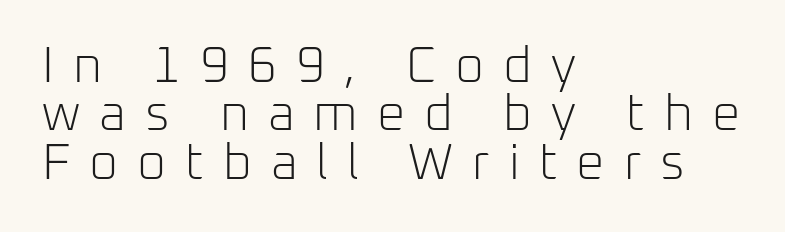
{"serif": "no", "italic": "no", "bold": "no", "weight": "light", "width": "normal", "stroke_contrast": "low", "x_height": "medium", "monospaced": "no", "underline": "no", "align": "left", "line_spacing": "tight", "line_spacing_ratio": 0.97, "letter_spacing": "wide", "letter_spacing_em": 0.38, "glyph_px": 50}
